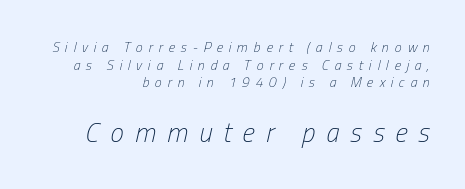
Q: Is the text bold? A: No.
Q: Is the text italic (slanted)? A: Yes, it leans right by about 13 degrees.
Q: Is the text underlined? A: No.
Q: How is the paragraph aligned? A: Right-aligned.
Q: Is the spacing between letters normal or unusually wide? A: Unusually wide.
Q: Is the spacing between lines tight, normal or loose? A: Normal.
Q: Which block of text is set in a larger size, the first (top) or the second (bottom)? A: The second (bottom) one.
